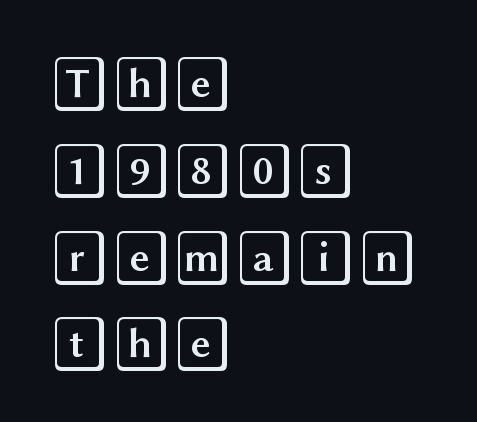
The image shows 56 px wide type, upright; set left-aligned, normal line spacing (1.55x), normal letter spacing, not underlined; a large x-height.
